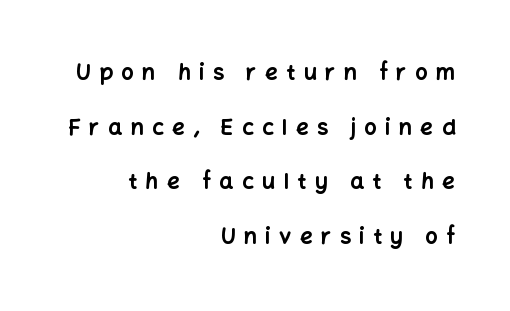
Q: Is the text bold? A: Yes.
Q: Is the text italic (slanted)? A: No, it is upright.
Q: Is the text underlined? A: No.
Q: How is the paragraph aligned? A: Right-aligned.
Q: Is the spacing between letters normal or unusually wide? A: Unusually wide.
Q: Is the spacing between lines tight, normal or loose? A: Loose.
